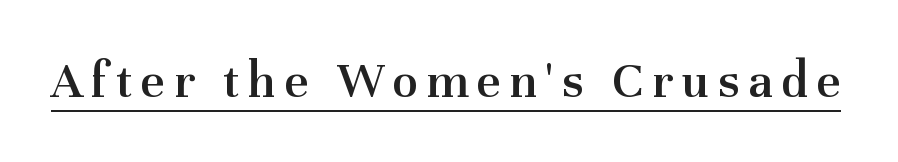
The image shows 52 px semibold serif type, upright; set underlined; medium stroke contrast and a medium x-height.
